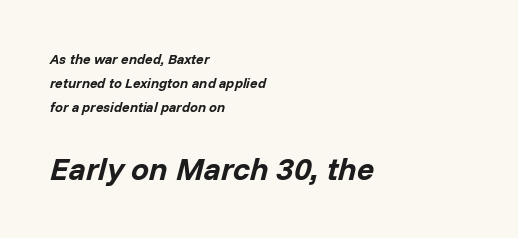
Q: Is the text bold? A: Yes.
Q: Is the text italic (slanted)? A: Yes, it leans right by about 14 degrees.
Q: Is the text underlined? A: No.
Q: How is the paragraph aligned? A: Left-aligned.
Q: Is the spacing between letters normal or unusually wide? A: Normal.
Q: Which block of text is set in a larger size, the first (top) or the second (bottom)? A: The second (bottom) one.
Q: Width (condensed, normal, or wide)? A: Normal.
Q: Stroke contrast? A: Low.
Q: x-height? A: Medium.
Q: Monospaced? A: No.
